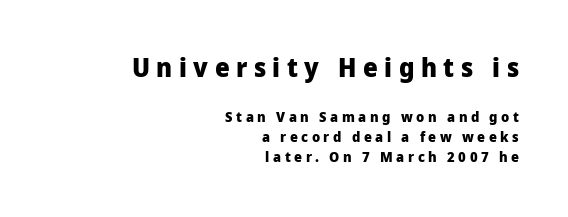
The image shows 26 px bold type, upright; set right-aligned, normal line spacing (1.43x), unusually wide letter spacing (+0.25 em), not underlined; the first (top) block is 1.86x larger.
